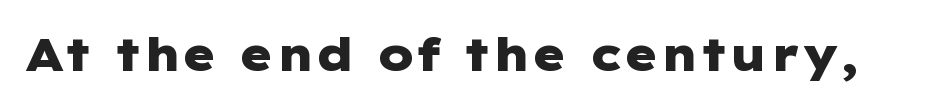
Q: Is the text bold? A: Yes.
Q: Is the text italic (slanted)? A: No, it is upright.
Q: Is the typeface a serif or a sans-serif typeface? A: Sans-serif.
Q: Is the text underlined? A: No.
Q: Is the spacing between letters normal or unusually wide? A: Normal.
Q: Width (condensed, normal, or wide)? A: Wide.
Q: Stroke contrast? A: Low.
Q: x-height? A: Medium.
